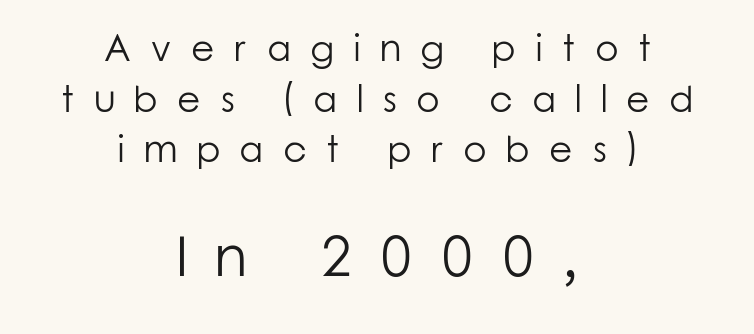
{"serif": "no", "italic": "no", "bold": "no", "weight": "light", "width": "normal", "stroke_contrast": "low", "x_height": "medium", "monospaced": "no", "underline": "no", "align": "center", "line_spacing": "normal", "line_spacing_ratio": 1.33, "letter_spacing": "wide", "letter_spacing_em": 0.5, "larger_block": "second", "size_ratio": 1.5, "glyph_px": 57}
